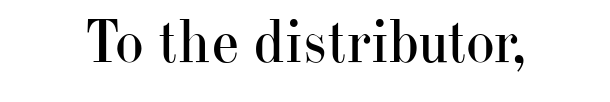
Q: Is the text bold? A: No.
Q: Is the text italic (slanted)? A: No, it is upright.
Q: Is the typeface a serif or a sans-serif typeface? A: Serif.
Q: Is the text underlined? A: No.
Q: Is the spacing between letters normal or unusually wide? A: Normal.
Q: Width (condensed, normal, or wide)? A: Normal.
Q: Stroke contrast? A: High.
Q: x-height? A: Small.
Q: Monospaced? A: No.
